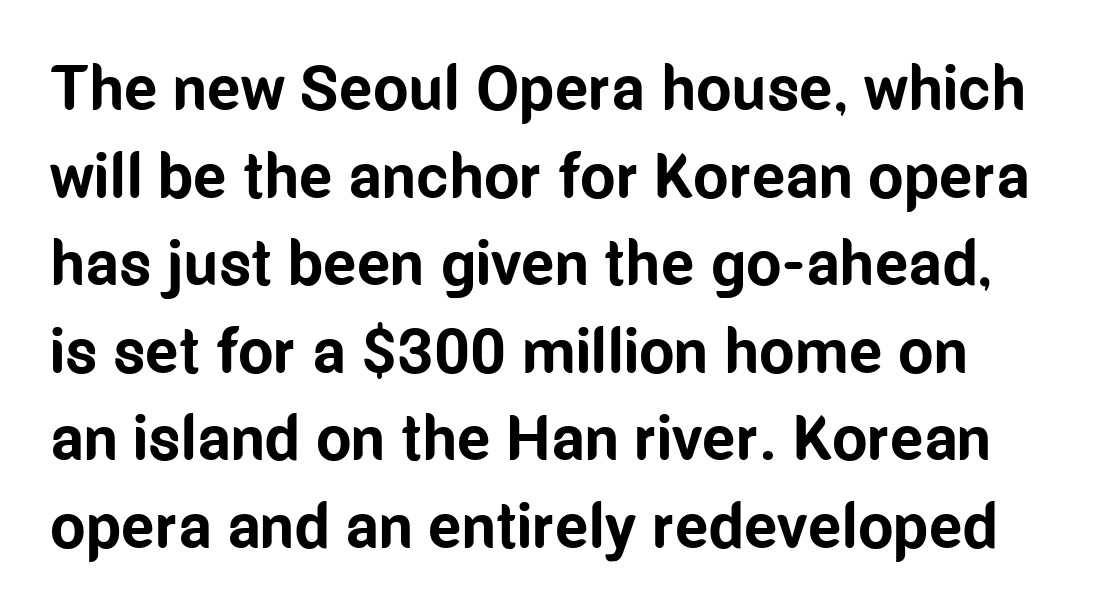
Students, this is bold: see how much ink each stroke carries. The letters stand straight up with perfectly vertical stems. Type without underlining. The rendering uses natural spacing where letterforms have individual widths. A sans-serif font was chosen for this passage.
